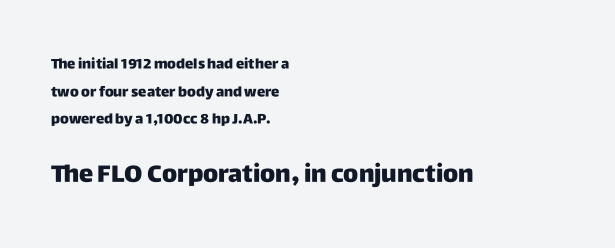
No italicization has been applied; the sample stays upright. Quick note: interline space is abundant. The lines are quadded left. The composition opens small and finishes big.
